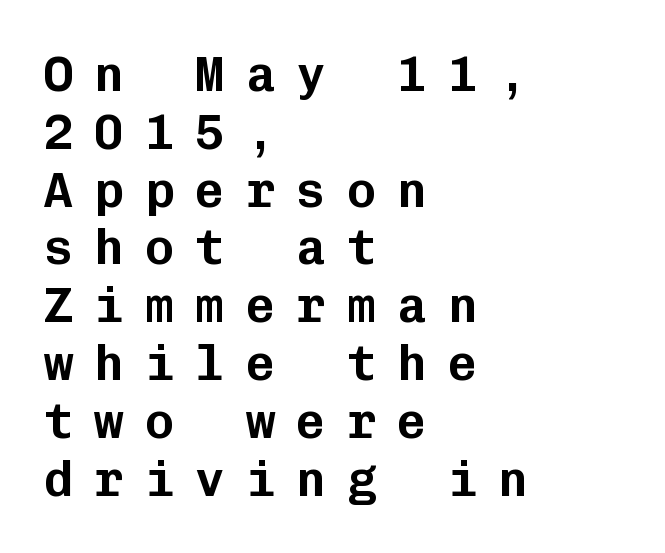
{"serif": "no", "italic": "no", "width": "normal", "stroke_contrast": "low", "x_height": "medium", "monospaced": "yes", "underline": "no", "align": "left", "line_spacing_ratio": 1.18, "letter_spacing": "wide", "letter_spacing_em": 0.43, "glyph_px": 49}
